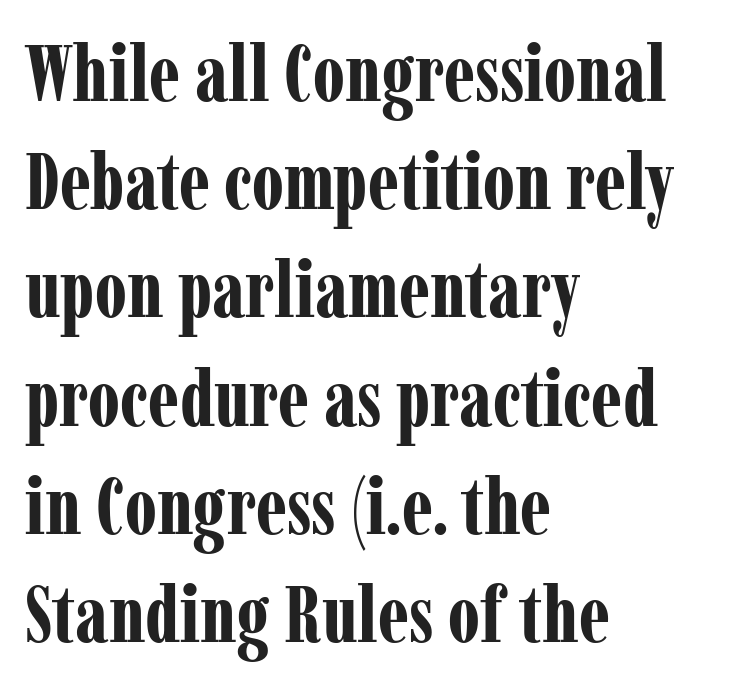
Heavy-handed strokes throughout: this text is bold. This sample uses plain, unmodified letter spacing. Decoration check: the copy has no underline. Here the designer chose a conventional face with non-uniform glyph widths. Notice how the passage keeps a crisp vertical edge on the left only. Serif or sans? Serif — the stroke terminals have little feet.
